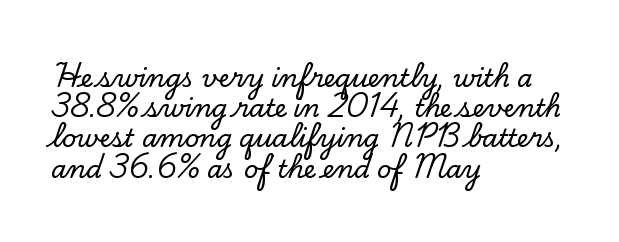
{"underline": "no", "align": "left", "line_spacing_ratio": 1.21, "letter_spacing": "normal", "letter_spacing_em": 0.0, "glyph_px": 25}
